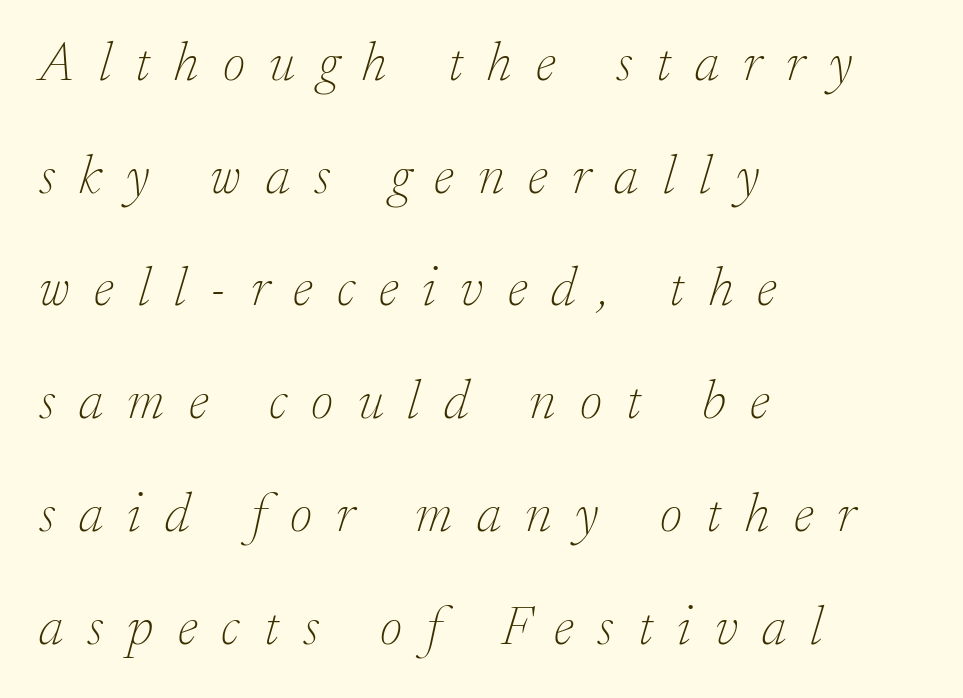
There's an unmistakable incline to the writing here. The typesetter chose a ragged-right arrangement here. What's the leading like? Stretched, with rows far apart. Stems and bowls with no extra thickness — not bold.
